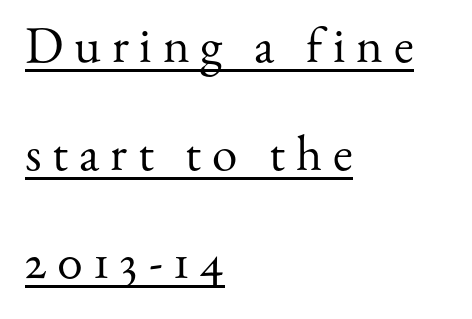
The image shows 51 px regular-weight serif type, upright; set left-aligned, loose line spacing (2.12x), unusually wide letter spacing (+0.21 em), underlined; medium stroke contrast and a small x-height.
